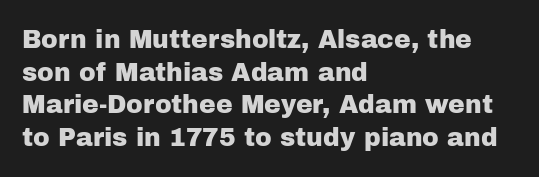
{"italic": "no", "underline": "no", "align": "left", "line_spacing": "normal", "line_spacing_ratio": 1.31, "letter_spacing": "normal", "letter_spacing_em": 0.0, "glyph_px": 25}
